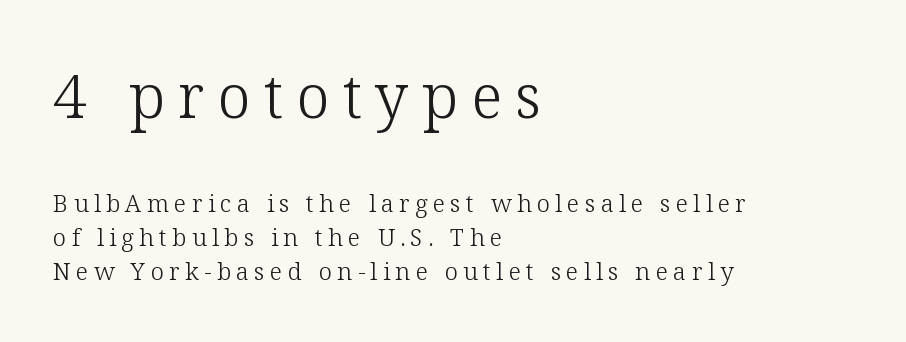
Unlike a clean sans, this face finishes its strokes with serifs. The letterforms sit at book weight or below. Is this a fixed-width face? No — the glyphs have proportional, varying widths. This sample is left-justified, so line endings fall wherever the words run out. Scale decreases going downward across the two blocks. Compared with typical body copy, the letter spacing here is much looser.
